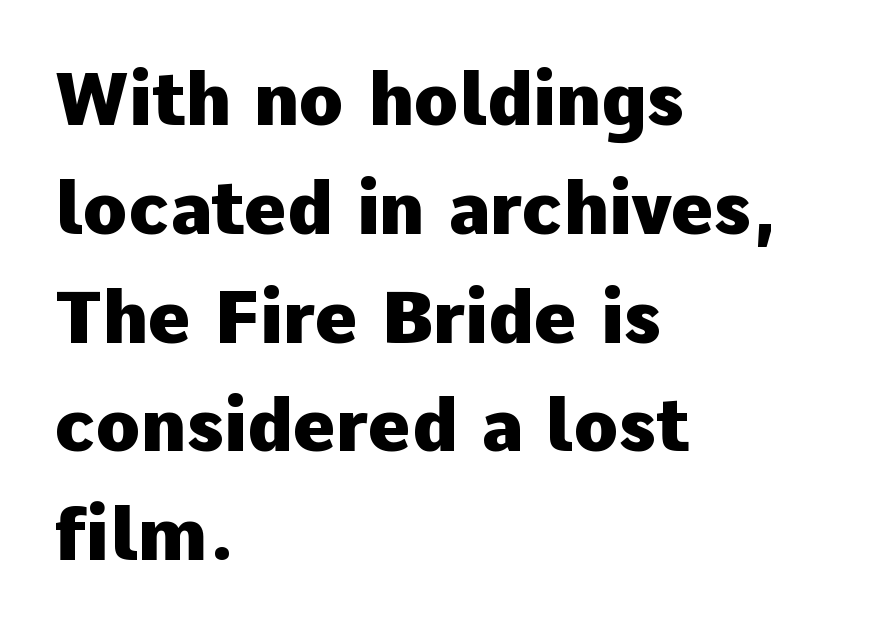
Students, this is bold: see how much ink each stroke carries. One-word summary of the alignment: left. Honestly, the row spacing looks completely unremarkable. Varying glyph widths throughout — classic text-font behaviour. Check the space under the baseline: it is left empty.
